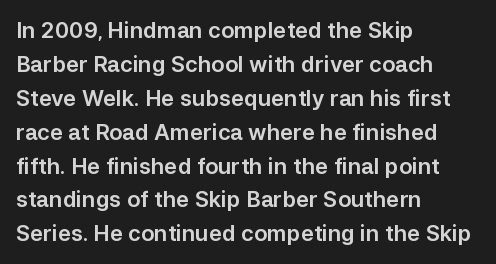
{"italic": "no", "underline": "no", "align": "left", "line_spacing": "normal", "line_spacing_ratio": 1.54, "letter_spacing": "normal", "letter_spacing_em": 0.0, "glyph_px": 22}
